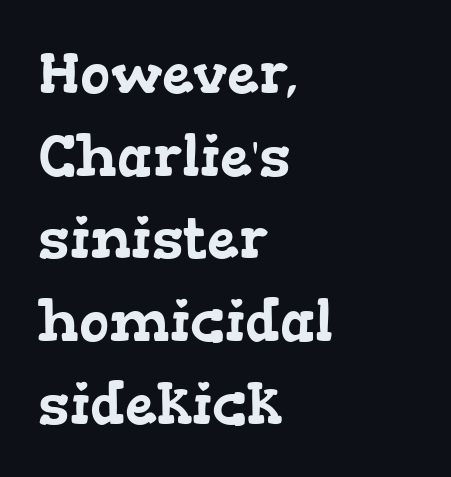
The designer went with a serif here, giving each stem small feet. The gap between lines stays unmarked. The rendering uses natural spacing where letterforms have individual widths. How are the letters spaced? Ordinarily, with no added tracking.
